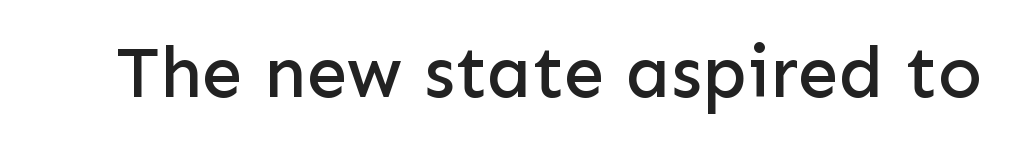
{"serif": "no", "italic": "no", "width": "normal", "stroke_contrast": "low", "x_height": "medium", "monospaced": "no", "underline": "no", "letter_spacing": "normal", "letter_spacing_em": 0.0, "glyph_px": 73}
